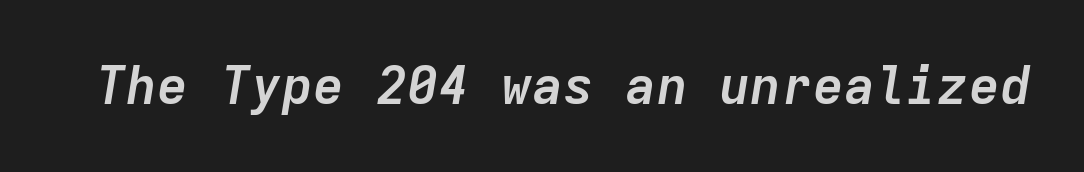
{"italic": "yes", "lean": "right", "slant_degrees": 9, "bold": "yes", "weight": "semibold", "width": "normal", "stroke_contrast": "low", "x_height": "medium", "monospaced": "yes", "underline": "no", "letter_spacing": "normal", "letter_spacing_em": 0.0, "glyph_px": 52}
